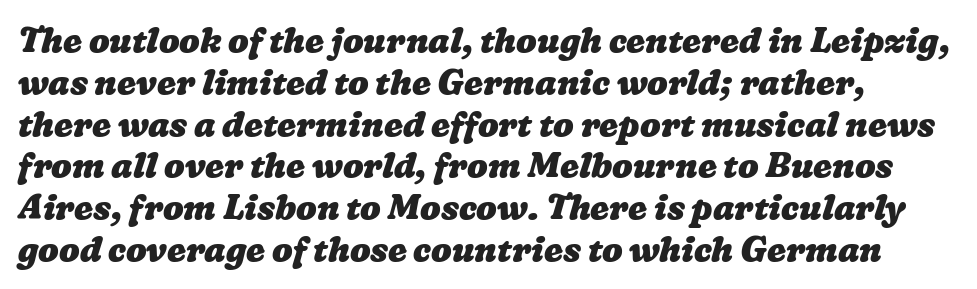
Q: Is the text bold? A: Yes.
Q: Is the text underlined? A: No.
Q: Is the spacing between letters normal or unusually wide? A: Normal.
Q: Width (condensed, normal, or wide)? A: Wide.
Q: Stroke contrast? A: Low.
Q: x-height? A: Medium.
Q: Monospaced? A: No.
